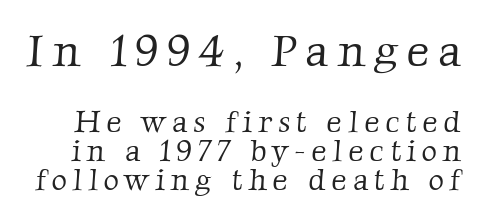
The image shows 45 px light serif type; set tight line spacing (0.97x), not underlined; the first (top) block is 1.5x larger; low stroke contrast and a medium x-height.
